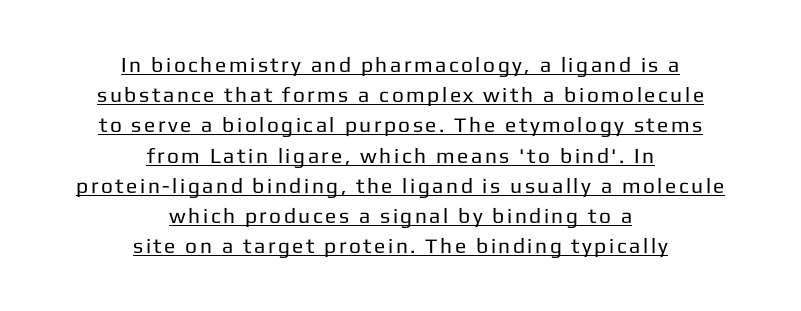
The image shows 21 px text type, upright; set centered, normal line spacing (1.44x), underlined.
